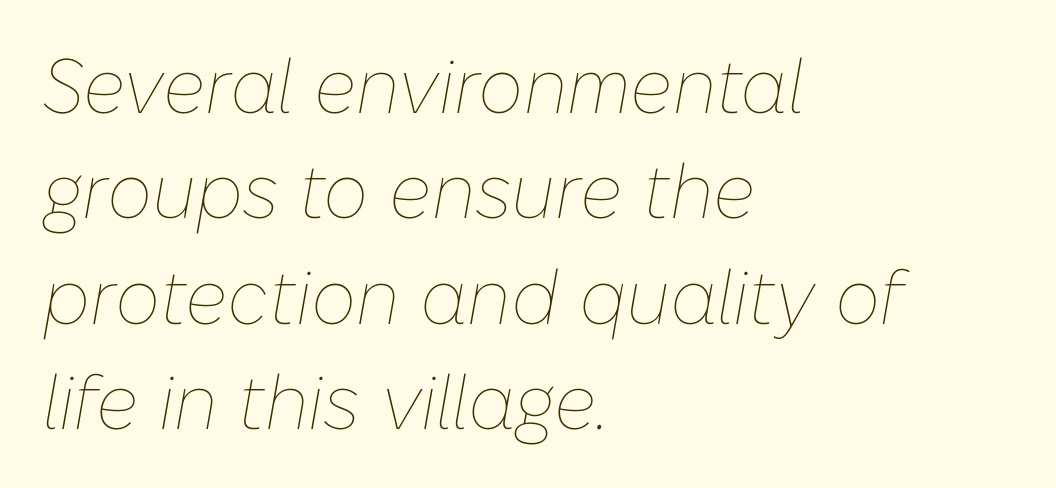
The image shows 77 px thin type, italic (leaning right); set left-aligned, normal line spacing (1.37x), normal letter spacing, not underlined; low stroke contrast and a medium x-height.
